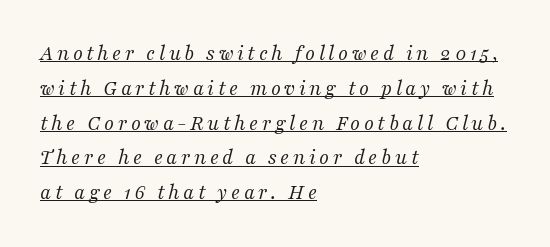
Does a line run under the words? Yes, clearly. Tall strokes in this sample are angled rather than plumb. A typesetter would call this leading conventional body-copy spacing. A classic flush-left, rag-right setting is used for this passage. The typeface has the unassuming heft of standard copy or less.
